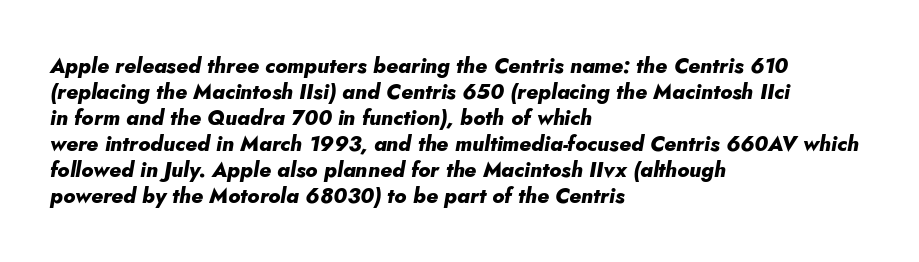
Italic? Definitely — the glyphs are oblique. Is the block centered? No — it sits flush against the left margin. The foot of each line stays bare and open. Observe the ordinary spacing: letters are neighbours, not strangers. Weight check: bold — yes, fully.
